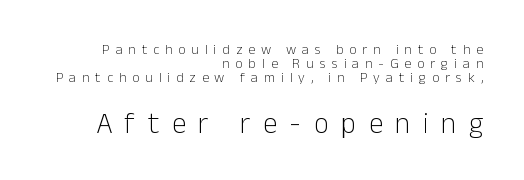
{"serif": "no", "italic": "no", "bold": "no", "weight": "light", "width": "normal", "stroke_contrast": "low", "x_height": "medium", "monospaced": "no", "underline": "no", "align": "right", "line_spacing": "tight", "line_spacing_ratio": 0.99, "letter_spacing": "wide", "letter_spacing_em": 0.43, "larger_block": "second", "size_ratio": 2.07, "glyph_px": 29}
